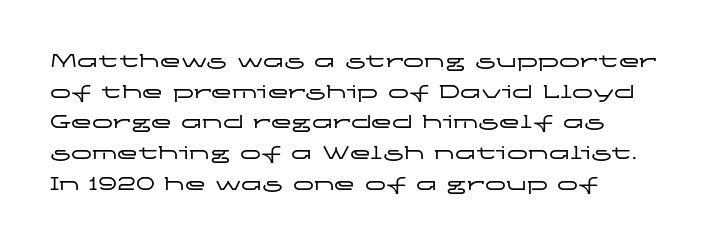
{"italic": "no", "underline": "no", "align": "left", "line_spacing": "normal", "line_spacing_ratio": 1.46, "letter_spacing": "normal", "letter_spacing_em": 0.0, "glyph_px": 21}
